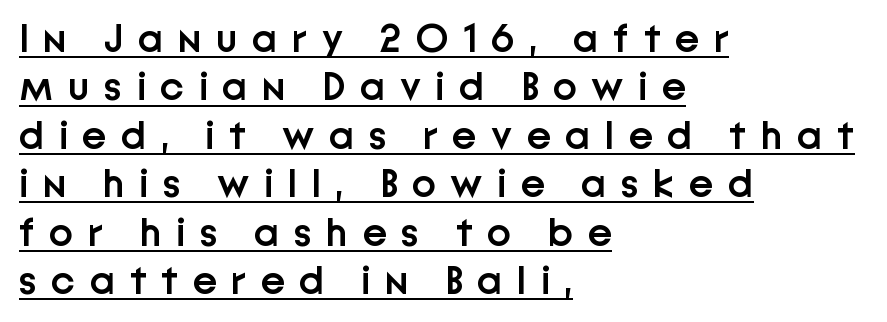
{"serif": "no", "italic": "no", "bold": "semi", "weight": "semibold", "width": "normal", "stroke_contrast": "low", "x_height": "medium", "monospaced": "no", "underline": "yes", "align": "left", "line_spacing_ratio": 1.18, "letter_spacing": "wide", "letter_spacing_em": 0.35, "glyph_px": 41}
